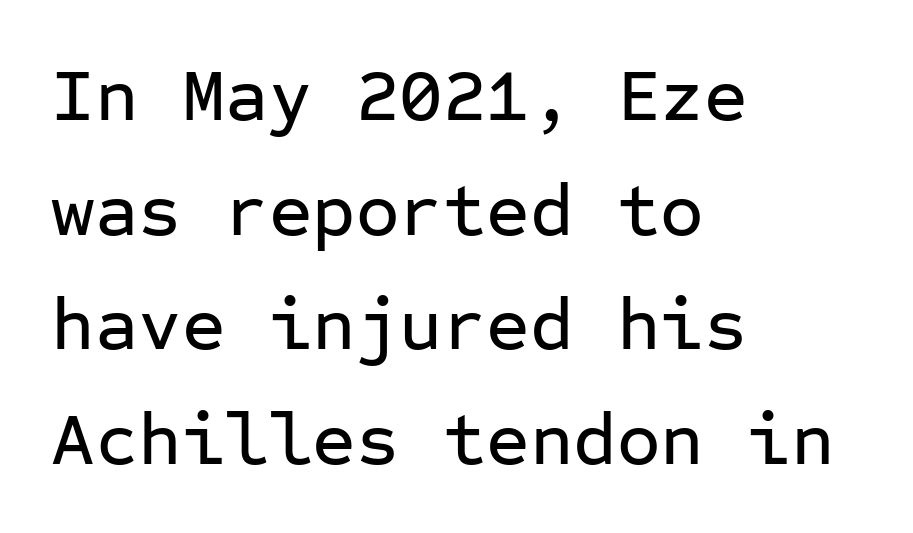
The image shows 75 px sans-serif type, upright, monospaced; set left-aligned, normal line spacing (1.53x), normal letter spacing, not underlined; low stroke contrast and a medium x-height.
